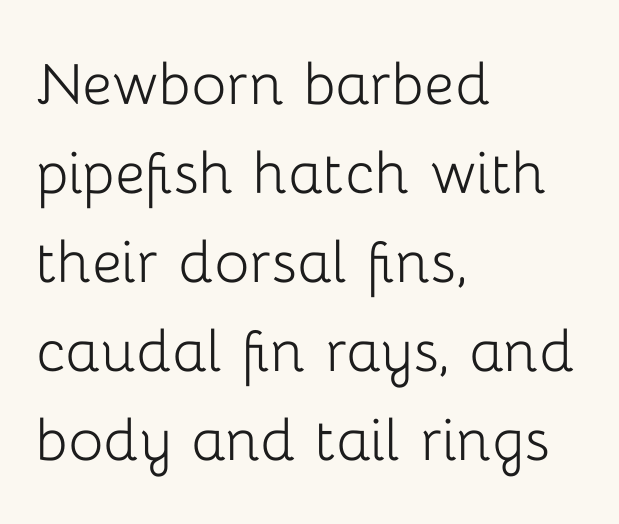
Caption: multi-line text, flush left, ragged right. Letters rest on an invisible, unmarked baseline. Spacing between characters is what you'd get straight out of the box. Weight class: somewhere from thin through regular.
